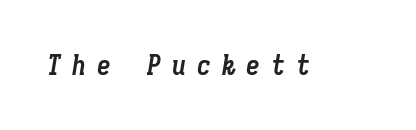
{"italic": "yes", "lean": "right", "slant_degrees": 9, "bold": "yes", "weight": "semibold", "width": "condensed", "stroke_contrast": "low", "x_height": "medium", "monospaced": "yes", "underline": "no", "letter_spacing": "wide", "letter_spacing_em": 0.39, "glyph_px": 28}
